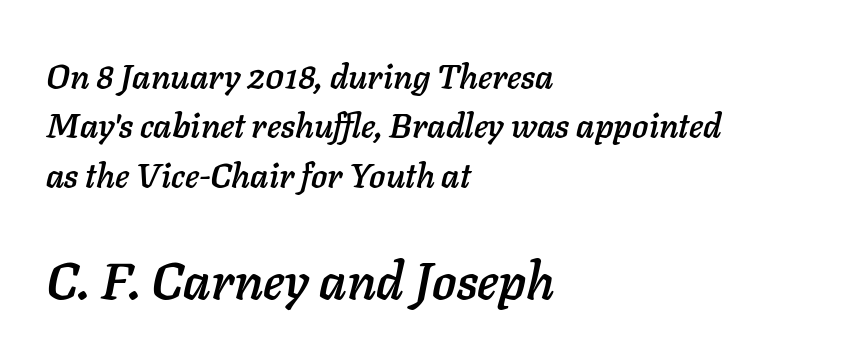
The image shows 51 px text type, italic (leaning right); set left-aligned, normal line spacing (1.45x), normal letter spacing, not underlined; the second (bottom) block is 1.5x larger; low stroke contrast and a medium x-height.
